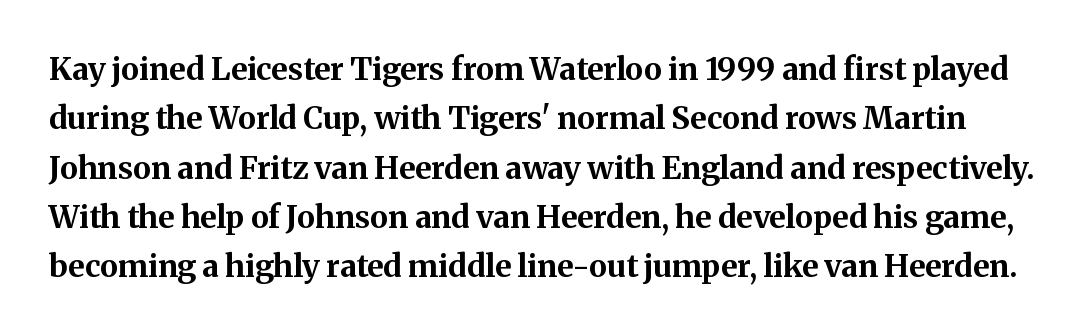
The image shows 31 px bold serif type, upright; set normal line spacing (1.59x), normal letter spacing, not underlined; medium stroke contrast and a medium x-height.
